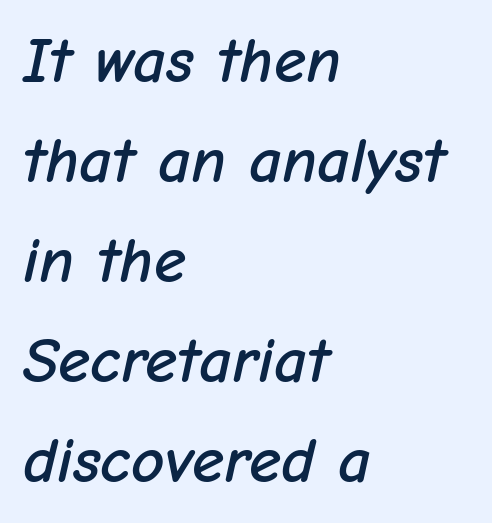
The image shows 65 px text type, italic (leaning right); set left-aligned, normal line spacing (1.54x), normal letter spacing, not underlined; low stroke contrast and a medium x-height.
